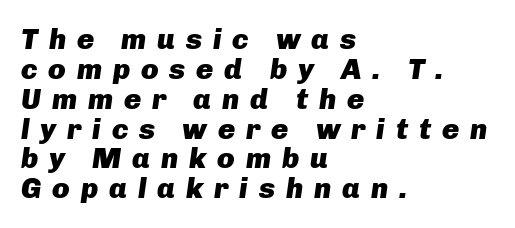
{"italic": "yes", "lean": "right", "slant_degrees": 8, "bold": "yes", "weight": "heavy", "width": "normal", "stroke_contrast": "low", "x_height": "medium", "monospaced": "no", "underline": "no", "align": "left", "line_spacing": "tight", "line_spacing_ratio": 1.03, "letter_spacing": "wide", "letter_spacing_em": 0.37, "glyph_px": 29}
